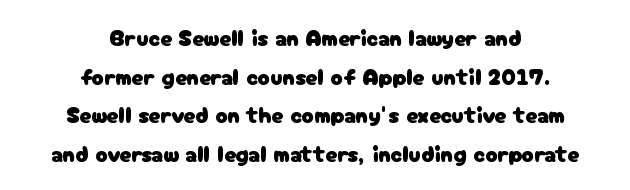
Q: Is the text italic (slanted)? A: No, it is upright.
Q: Is the text underlined? A: No.
Q: How is the paragraph aligned? A: Centered.
Q: Is the spacing between letters normal or unusually wide? A: Normal.
Q: Is the spacing between lines tight, normal or loose? A: Normal.
